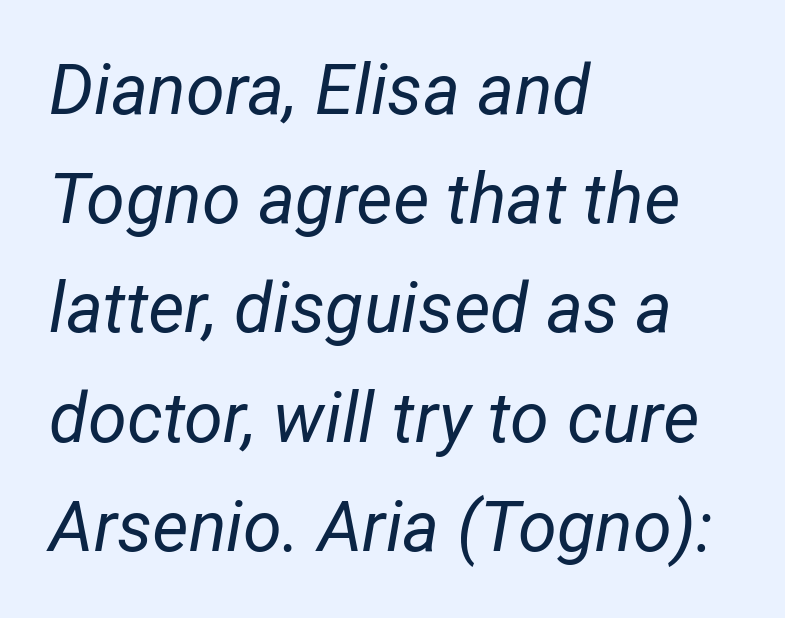
{"italic": "yes", "lean": "right", "slant_degrees": 12, "bold": "no", "weight": "regular", "width": "normal", "stroke_contrast": "low", "x_height": "medium", "monospaced": "no", "underline": "no", "align": "left", "line_spacing": "normal", "line_spacing_ratio": 1.56, "letter_spacing": "normal", "letter_spacing_em": 0.0, "glyph_px": 70}
